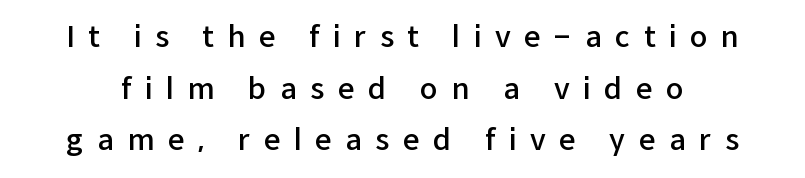
The image shows 29 px semibold sans-serif type, upright; set line spacing 1.78x, unusually wide letter spacing (+0.47 em), not underlined; low stroke contrast and a medium x-height.
